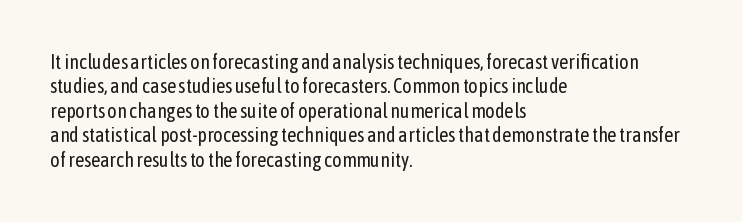
Q: Is the text bold? A: No.
Q: Is the text italic (slanted)? A: No, it is upright.
Q: Is the text underlined? A: No.
Q: How is the paragraph aligned? A: Left-aligned.
Q: Is the spacing between letters normal or unusually wide? A: Normal.
